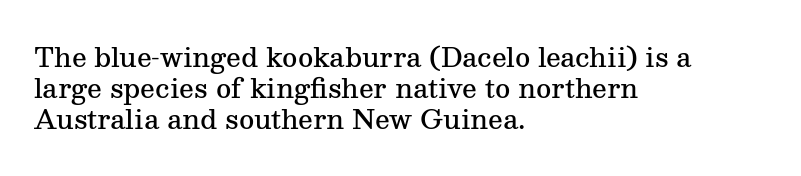
{"italic": "no", "bold": "semi", "underline": "no", "align": "left", "line_spacing_ratio": 1.2, "letter_spacing": "normal", "letter_spacing_em": 0.0, "glyph_px": 26}
